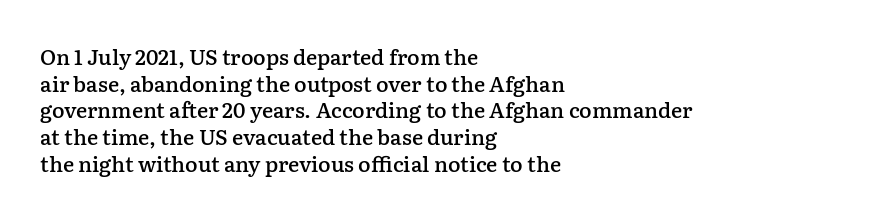
Q: Is the text bold? A: Semi-bold.
Q: Is the text italic (slanted)? A: No, it is upright.
Q: Is the text underlined? A: No.
Q: How is the paragraph aligned? A: Left-aligned.
Q: Is the spacing between letters normal or unusually wide? A: Normal.
Q: Is the spacing between lines tight, normal or loose? A: Normal.
